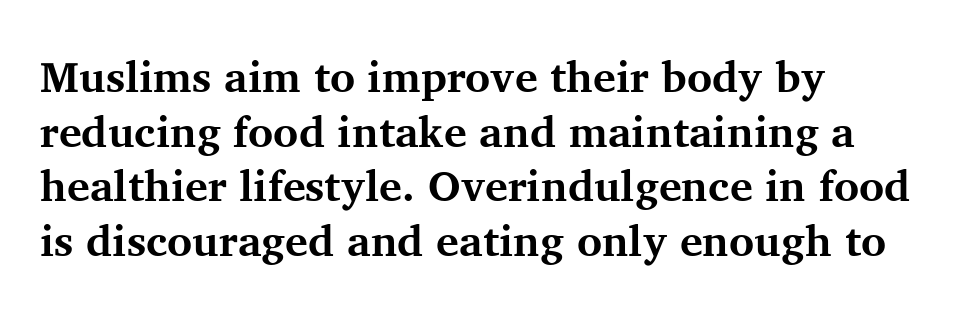
How heavy is the stroke? Heavy — this is a bold. There is no visible air inserted between adjacent glyphs. The letters advance in unequal steps, a hallmark of proportional type. This sample keeps an unexceptional amount of space between lines. The glyphs in this specimen are seriffed.
